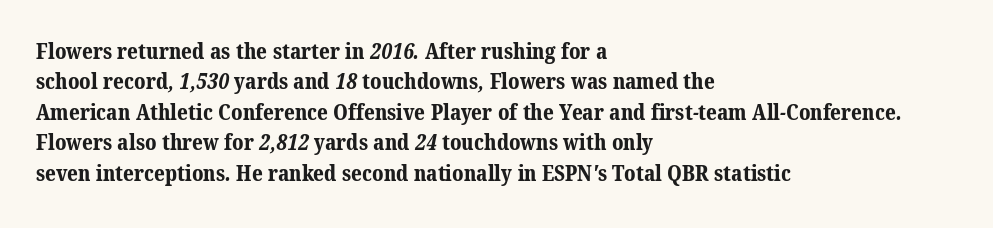
{"bold": "yes", "underline": "no", "align": "left", "line_spacing": "normal", "line_spacing_ratio": 1.45, "letter_spacing": "normal", "letter_spacing_em": 0.0, "glyph_px": 21}
